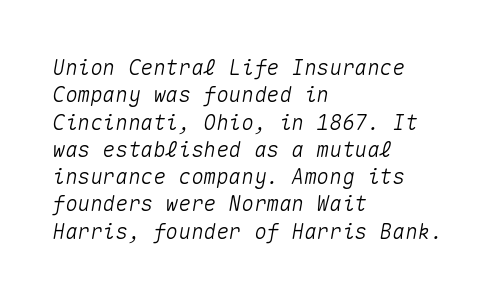
The image shows 21 px text type, italic (leaning right); set left-aligned, normal line spacing (1.3x), normal letter spacing, not underlined.
